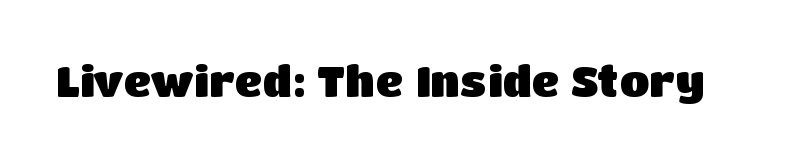
{"serif": "no", "italic": "no", "bold": "yes", "weight": "heavy", "width": "normal", "stroke_contrast": "low", "x_height": "large", "monospaced": "no", "underline": "no", "letter_spacing": "normal", "letter_spacing_em": 0.0, "glyph_px": 43}
